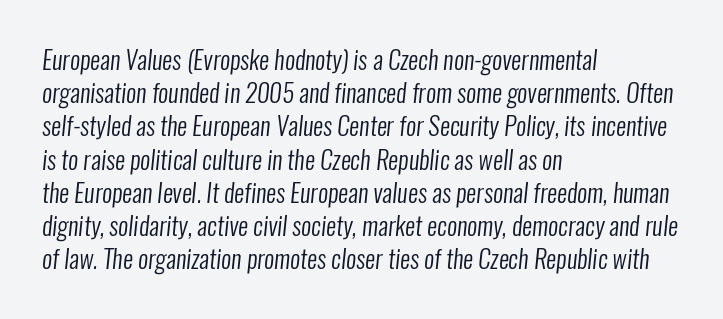
Q: Is the text bold? A: No.
Q: Is the text underlined? A: No.
Q: How is the paragraph aligned? A: Left-aligned.
Q: Is the spacing between letters normal or unusually wide? A: Normal.
Q: Is the spacing between lines tight, normal or loose? A: Normal.
